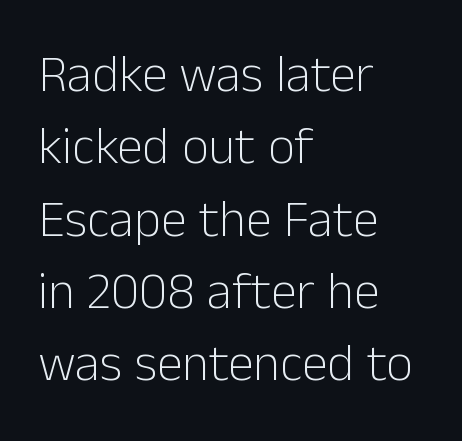
{"serif": "no", "italic": "no", "bold": "no", "weight": "light", "width": "normal", "stroke_contrast": "low", "x_height": "medium", "monospaced": "no", "underline": "no", "align": "left", "line_spacing": "normal", "line_spacing_ratio": 1.39, "letter_spacing": "normal", "letter_spacing_em": 0.0, "glyph_px": 52}
